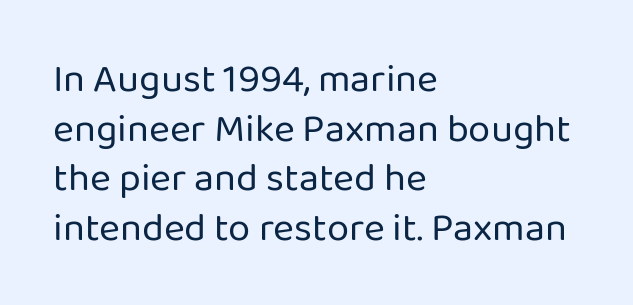
The image shows 40 px regular-weight sans-serif type, upright; set left-aligned, line spacing 1.24x, normal letter spacing, not underlined; low stroke contrast and a medium x-height.
